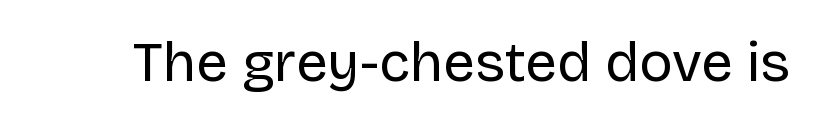
The image shows 56 px regular-weight sans-serif type, upright; set normal letter spacing, not underlined; low stroke contrast and a large x-height.
